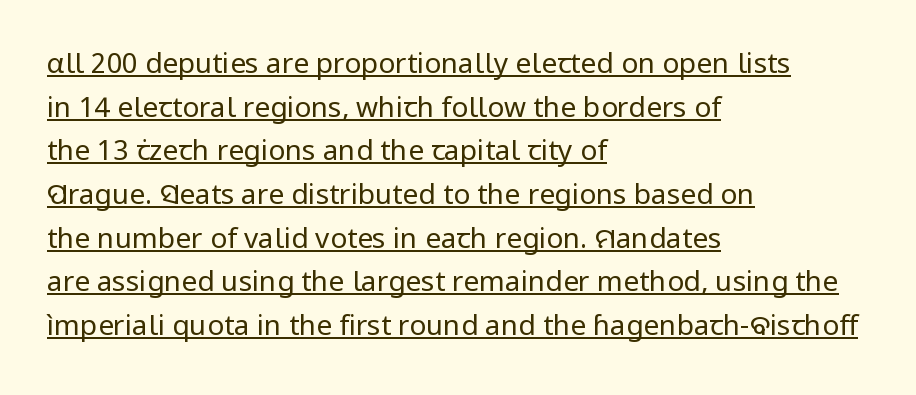
The text was rendered using a sans face with plain stroke endings. Each letter keeps its own natural width here, so spacing adapts to shape. Nobody touched the tracking dial on this one. Quick note: underline on. No extra ink here — the face is not bold. Characters remain perfectly vertical along every line.
